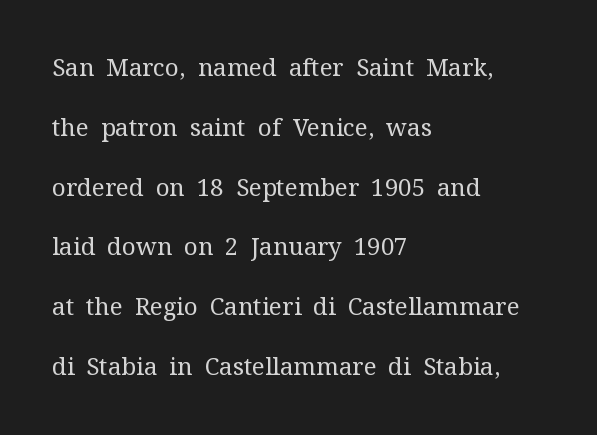
Q: Is the text bold? A: No.
Q: Is the text italic (slanted)? A: No, it is upright.
Q: Is the text underlined? A: No.
Q: How is the paragraph aligned? A: Left-aligned.
Q: Is the spacing between letters normal or unusually wide? A: Normal.
Q: Is the spacing between lines tight, normal or loose? A: Loose.
